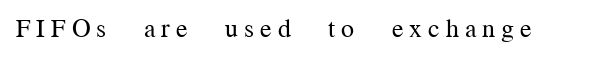
{"italic": "no", "bold": "no", "underline": "no", "letter_spacing": "wide", "letter_spacing_em": 0.23, "glyph_px": 26}
